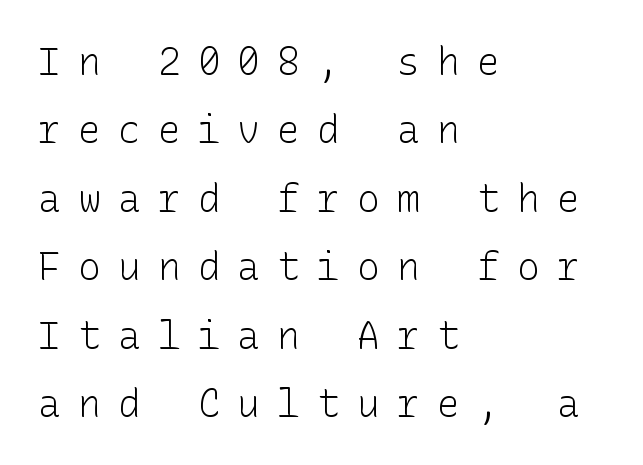
The image shows 38 px light sans-serif type, upright; set left-aligned, line spacing 1.8x, unusually wide letter spacing (+0.45 em), not underlined; low stroke contrast and a medium x-height.
